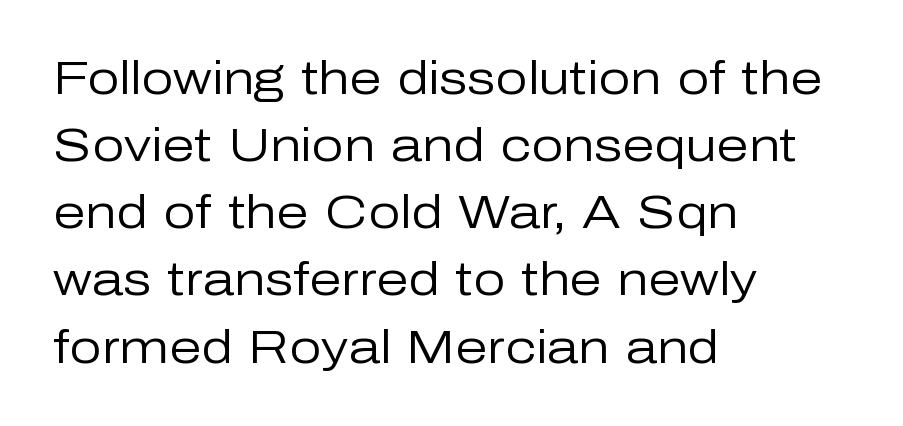
{"serif": "no", "italic": "no", "bold": "no", "weight": "regular", "width": "normal", "stroke_contrast": "low", "x_height": "medium", "monospaced": "no", "underline": "no", "align": "left", "line_spacing": "normal", "line_spacing_ratio": 1.46, "letter_spacing": "normal", "letter_spacing_em": 0.0, "glyph_px": 46}
